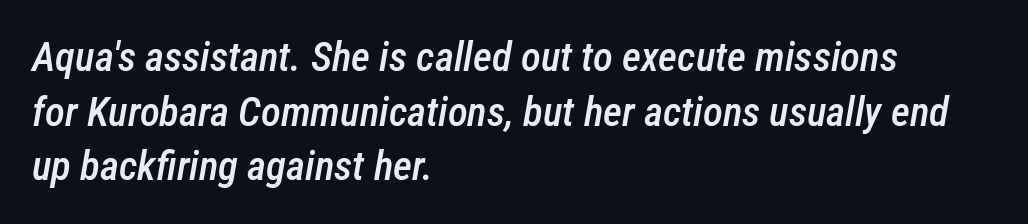
The face used here is a semibold: visibly heavier than regular, lighter than bold. Each letter keeps its own natural width here, so spacing adapts to shape. The glyphs are unaccompanied by any horizontal stroke below them. Short note: letters normally spaced. Horizontal bands of white between lines are of average thickness.
